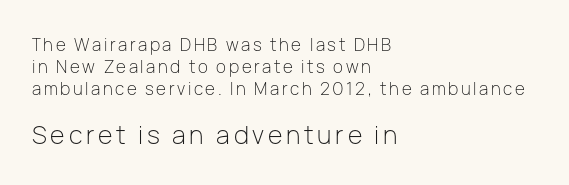
{"italic": "no", "bold": "no", "underline": "no", "align": "left", "line_spacing": "normal", "line_spacing_ratio": 1.28, "larger_block": "second", "size_ratio": 1.47, "glyph_px": 25}
